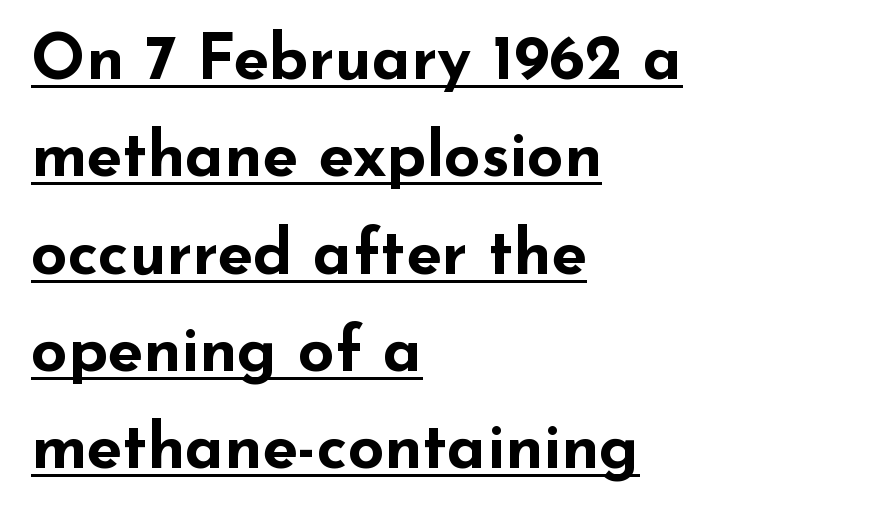
{"serif": "no", "italic": "no", "bold": "yes", "weight": "bold", "width": "wide", "stroke_contrast": "low", "x_height": "small", "monospaced": "no", "underline": "yes", "align": "left", "line_spacing": "normal", "line_spacing_ratio": 1.52, "letter_spacing": "normal", "letter_spacing_em": 0.0, "glyph_px": 64}
